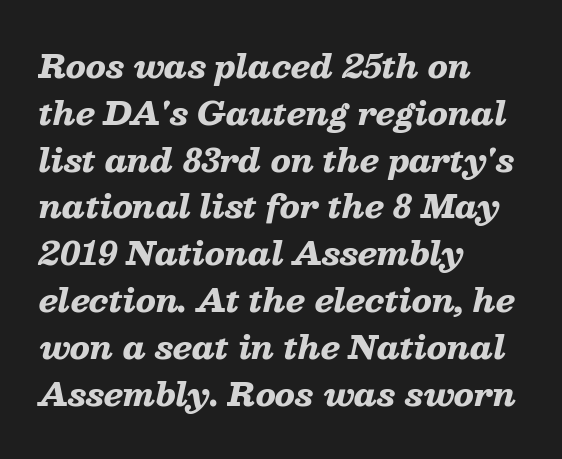
Q: Is the text bold? A: Yes.
Q: Is the text italic (slanted)? A: Yes, it leans right by about 13 degrees.
Q: Is the text underlined? A: No.
Q: How is the paragraph aligned? A: Left-aligned.
Q: Is the spacing between letters normal or unusually wide? A: Normal.
Q: Is the spacing between lines tight, normal or loose? A: Normal.
Q: Width (condensed, normal, or wide)? A: Wide.
Q: Stroke contrast? A: Low.
Q: x-height? A: Medium.
Q: Monospaced? A: No.
